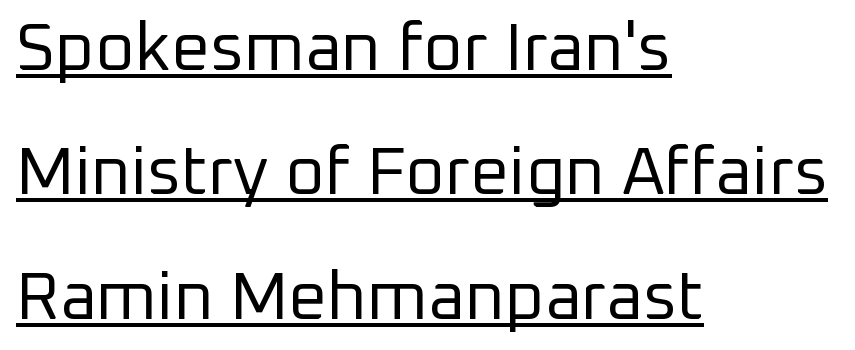
Typeset ragged right — the left edge is the straight one. The strokes are not fattened; the text isn't bold. The font family rendered here belongs to the sans-serif group. The line texture is even and compact thanks to regular tracking. Note the varied advance widths — an 'i' is clearly narrower than an 'm'.
